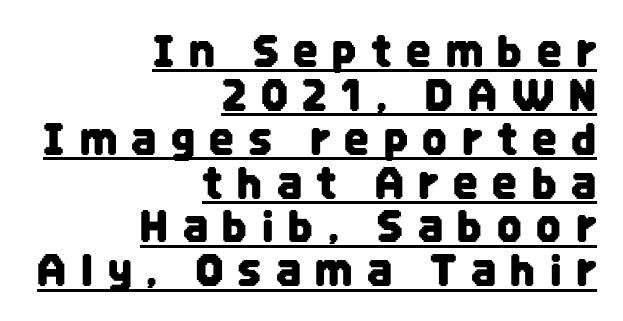
The image shows 43 px condensed sans-serif type, upright; set right-aligned, tight line spacing (1.02x), unusually wide letter spacing (+0.34 em), underlined; low stroke contrast and a large x-height.
